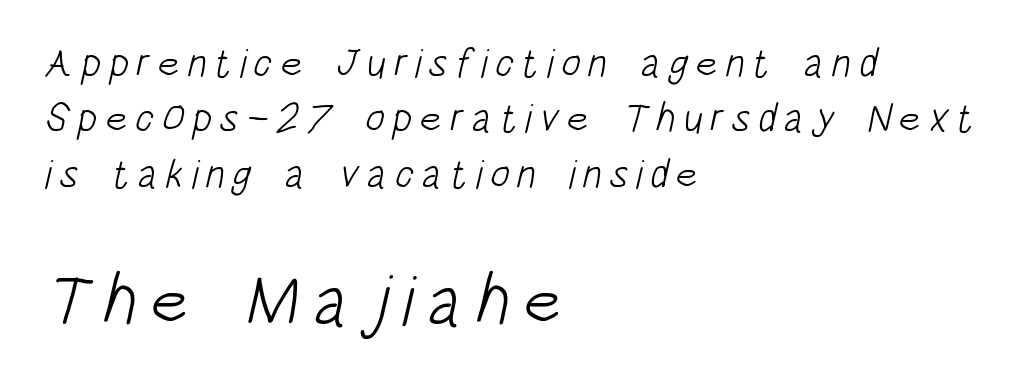
The image shows 71 px light, condensed sans-serif type; set left-aligned, normal line spacing (1.35x), not underlined; the second (bottom) block is 1.73x larger; low stroke contrast and a large x-height.
